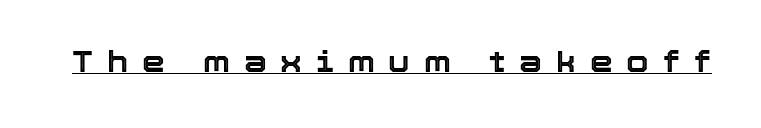
The rendering uses natural spacing where letterforms have individual widths. Glance below the letters and you will spot a drawn line. Spacing between characters has been opened up far beyond the box default. Vertical strokes here are truly vertical.
